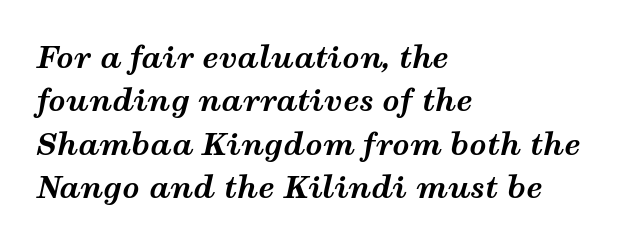
Q: Is the text bold? A: Yes.
Q: Is the text italic (slanted)? A: Yes, it leans right by about 12 degrees.
Q: Is the text underlined? A: No.
Q: How is the paragraph aligned? A: Left-aligned.
Q: Is the spacing between letters normal or unusually wide? A: Normal.
Q: Is the spacing between lines tight, normal or loose? A: Normal.
Q: Width (condensed, normal, or wide)? A: Wide.
Q: Stroke contrast? A: Medium.
Q: x-height? A: Medium.
Q: Monospaced? A: No.
